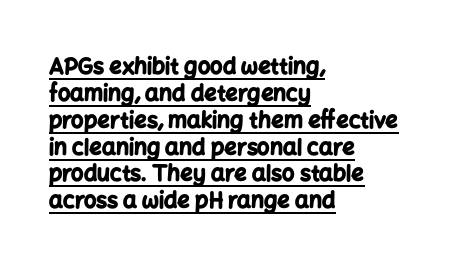
This rendering features underlined lettering. Every row of glyphs begins at an identical x-position on the left. I'd describe the lettering as bold — thick and assertive. Glyph-to-glyph distance matches everyday printed text. The lettering stays uniformly vertical, giving the passage a roman look.
